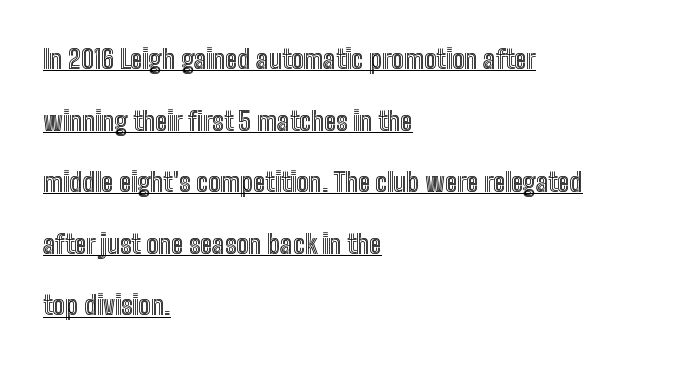
{"italic": "no", "underline": "yes", "align": "left", "line_spacing": "loose", "line_spacing_ratio": 2.37, "letter_spacing": "normal", "letter_spacing_em": 0.0, "glyph_px": 26}
